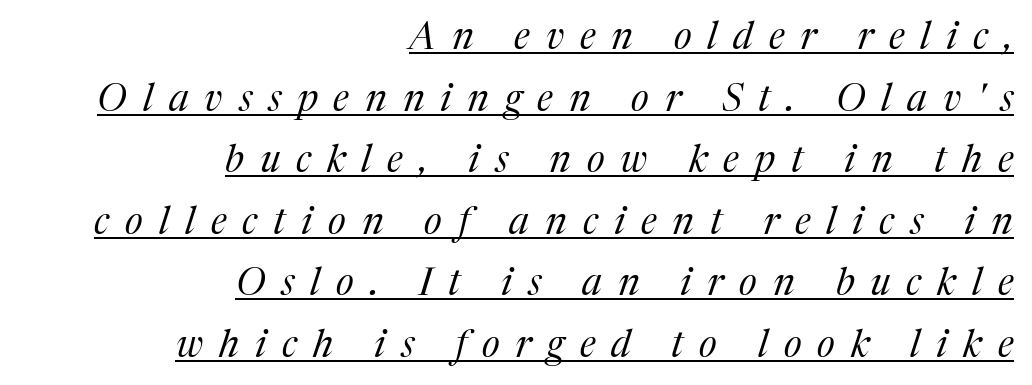
{"serif": "yes", "italic": "yes", "lean": "right", "slant_degrees": 17, "bold": "no", "weight": "regular", "width": "normal", "stroke_contrast": "medium", "x_height": "medium", "monospaced": "no", "underline": "yes", "align": "right", "line_spacing": "normal", "line_spacing_ratio": 1.62, "letter_spacing": "wide", "letter_spacing_em": 0.42, "glyph_px": 38}
